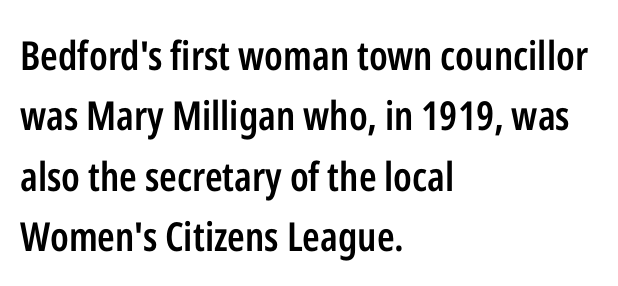
The axis of the letterforms is exactly vertical. The passage shown is not underscored anywhere. The rendering uses natural spacing where letterforms have individual widths. The text was rendered using a sans face with plain stroke endings. Visually the block forms a straight wall on the left and a jagged coastline on the right. Semibold letterforms, between regular and bold.
